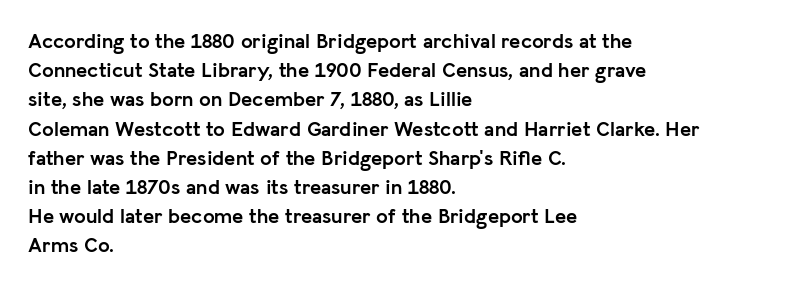
Q: Is the text bold? A: Yes.
Q: Is the text italic (slanted)? A: No, it is upright.
Q: Is the text underlined? A: No.
Q: How is the paragraph aligned? A: Left-aligned.
Q: Is the spacing between letters normal or unusually wide? A: Normal.
Q: Is the spacing between lines tight, normal or loose? A: Normal.
